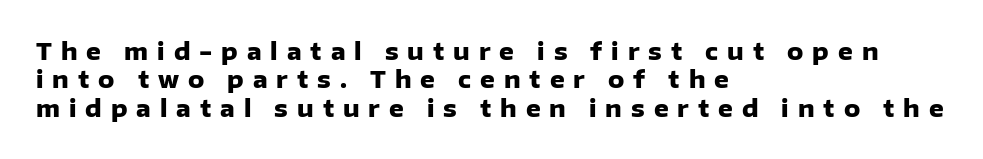
Q: Is the text bold? A: Yes.
Q: Is the text italic (slanted)? A: No, it is upright.
Q: Is the text underlined? A: No.
Q: How is the paragraph aligned? A: Left-aligned.
Q: Is the spacing between letters normal or unusually wide? A: Unusually wide.
